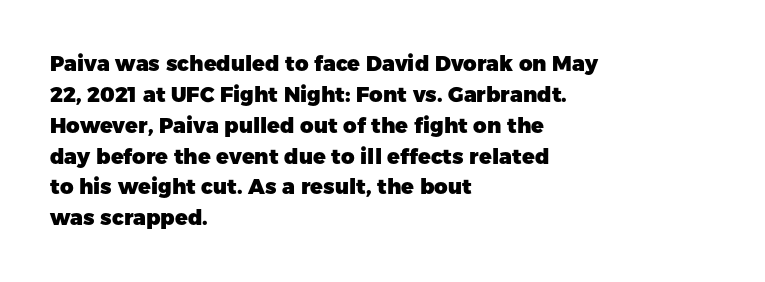
Q: Is the text bold? A: Yes.
Q: Is the text italic (slanted)? A: No, it is upright.
Q: Is the text underlined? A: No.
Q: How is the paragraph aligned? A: Left-aligned.
Q: Is the spacing between letters normal or unusually wide? A: Normal.
Q: Is the spacing between lines tight, normal or loose? A: Normal.
